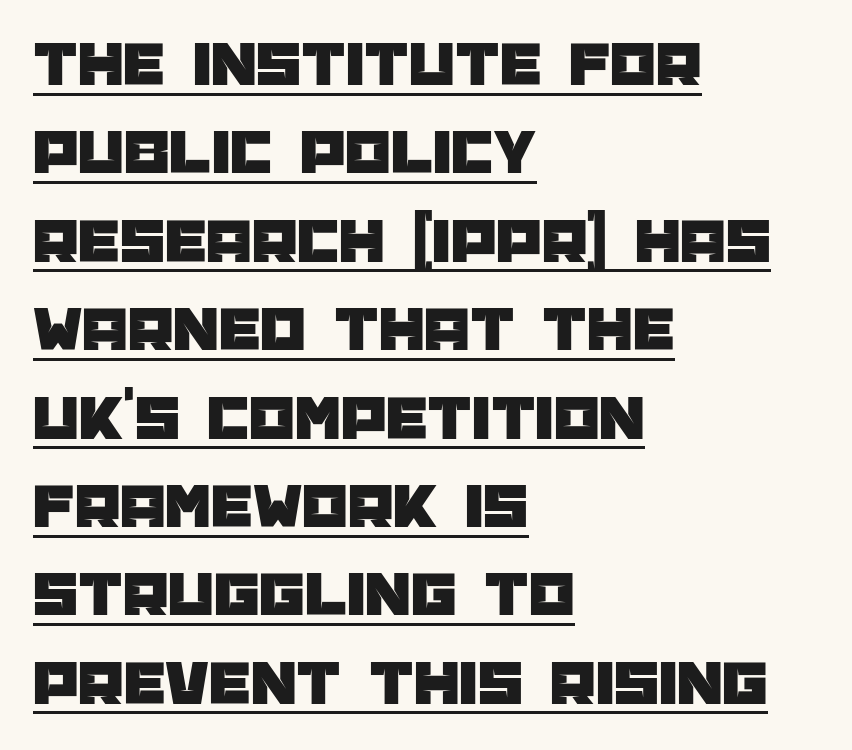
Q: Is the text italic (slanted)? A: No, it is upright.
Q: Is the typeface a serif or a sans-serif typeface? A: Sans-serif.
Q: Is the text underlined? A: Yes.
Q: How is the paragraph aligned? A: Left-aligned.
Q: Is the spacing between letters normal or unusually wide? A: Normal.
Q: Is the spacing between lines tight, normal or loose? A: Normal.
Q: Width (condensed, normal, or wide)? A: Normal.
Q: Stroke contrast? A: Low.
Q: x-height? A: Large.
Q: Monospaced? A: No.
